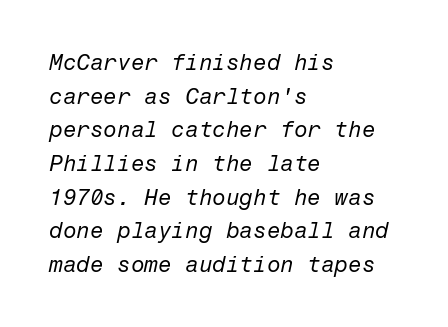
The image shows 22 px text type, italic (leaning right); set left-aligned, normal line spacing (1.53x), normal letter spacing, not underlined.
